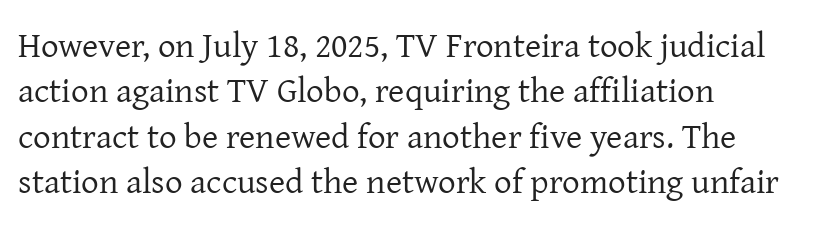
The vertical gap from one line to the next is medium. The lettering holds an erect, upright posture throughout. Check the space under the baseline: it is left empty. A typesetter would call this proportional, since set widths differ per character. If you drew a ruler down the left edge, every line would touch it.
